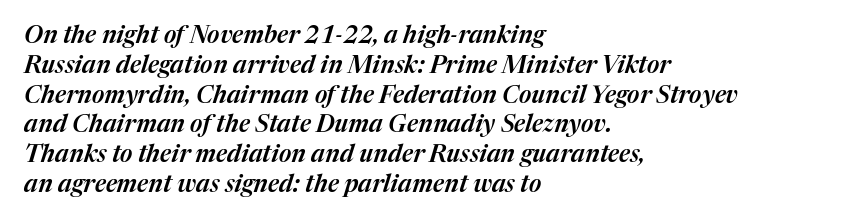
The image shows 24 px text type, italic (leaning right); set left-aligned, line spacing 1.24x, normal letter spacing, not underlined.
